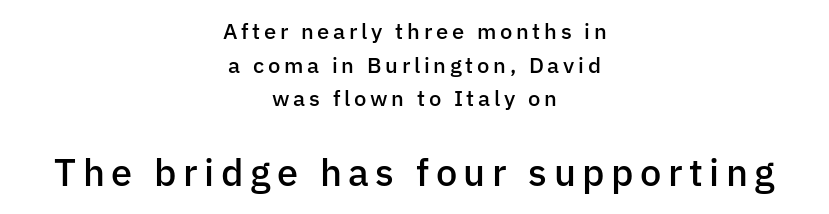
Serifs: no, the terminals of the letterforms are clean. The rendering uses natural spacing where letterforms have individual widths. Caption: multi-line text, centered on the measure. The type sits square on the baseline with zero lean.
